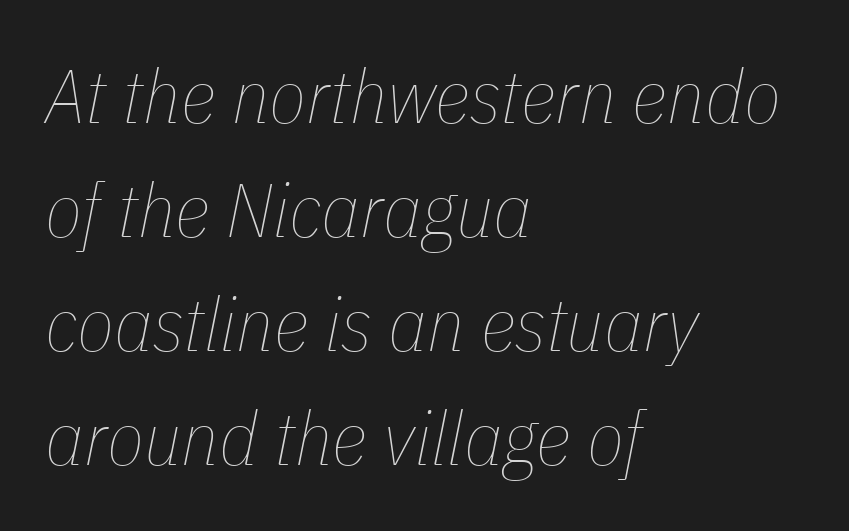
Q: Is the text bold? A: No.
Q: Is the text italic (slanted)? A: Yes, it leans right by about 11 degrees.
Q: Is the text underlined? A: No.
Q: How is the paragraph aligned? A: Left-aligned.
Q: Is the spacing between letters normal or unusually wide? A: Normal.
Q: Is the spacing between lines tight, normal or loose? A: Normal.
Q: Width (condensed, normal, or wide)? A: Condensed.
Q: Stroke contrast? A: Low.
Q: x-height? A: Medium.
Q: Monospaced? A: No.
